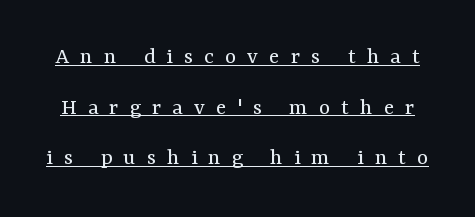
Q: Is the text bold? A: No.
Q: Is the text italic (slanted)? A: No, it is upright.
Q: Is the text underlined? A: Yes.
Q: Is the spacing between letters normal or unusually wide? A: Unusually wide.
Q: Is the spacing between lines tight, normal or loose? A: Loose.
